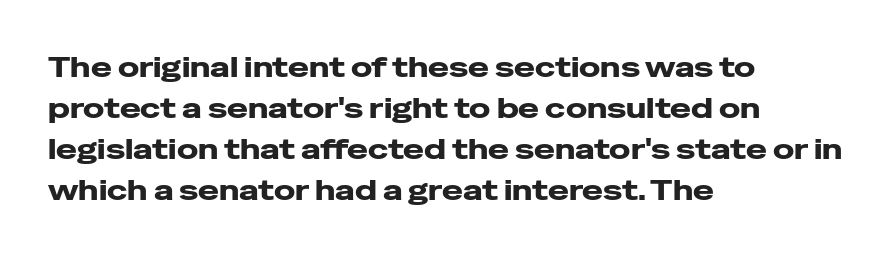
Q: Is the text italic (slanted)? A: No, it is upright.
Q: Is the typeface a serif or a sans-serif typeface? A: Sans-serif.
Q: Is the text underlined? A: No.
Q: How is the paragraph aligned? A: Left-aligned.
Q: Is the spacing between letters normal or unusually wide? A: Normal.
Q: Is the spacing between lines tight, normal or loose? A: Normal.
Q: Width (condensed, normal, or wide)? A: Wide.
Q: Stroke contrast? A: Low.
Q: x-height? A: Medium.
Q: Monospaced? A: No.
